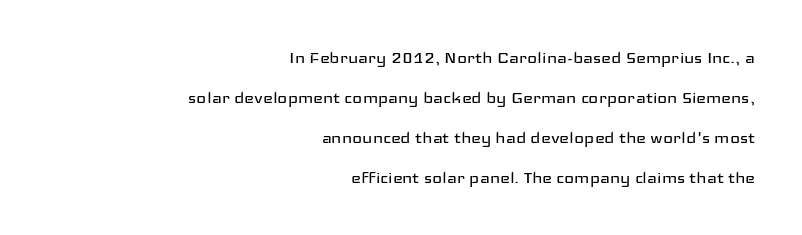
Q: Is the text bold? A: No.
Q: Is the text italic (slanted)? A: No, it is upright.
Q: Is the text underlined? A: No.
Q: How is the paragraph aligned? A: Right-aligned.
Q: Is the spacing between letters normal or unusually wide? A: Normal.
Q: Is the spacing between lines tight, normal or loose? A: Loose.
